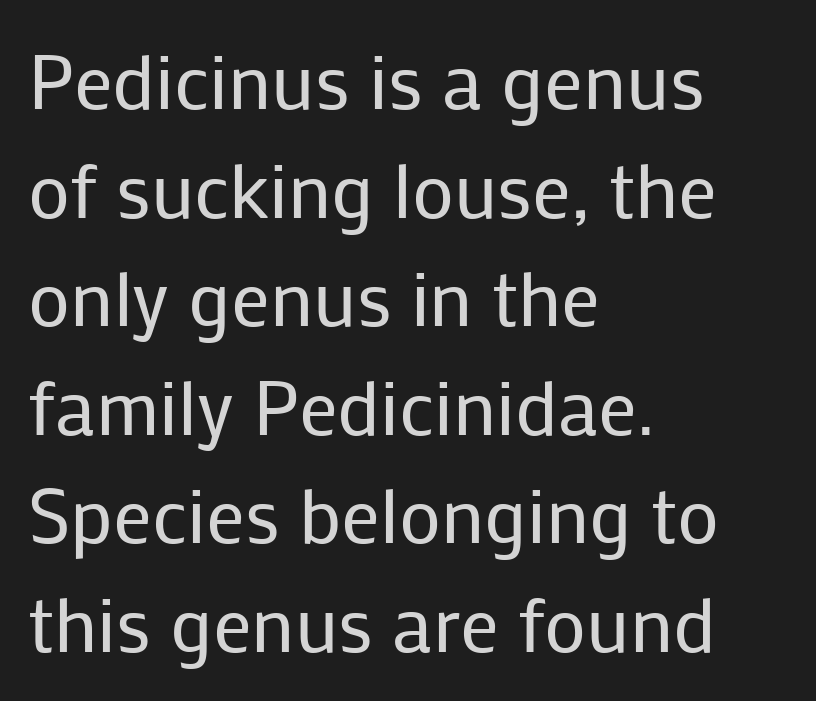
The image shows 77 px regular-weight sans-serif type, upright; set left-aligned, normal line spacing (1.41x), normal letter spacing, not underlined; low stroke contrast and a medium x-height.
